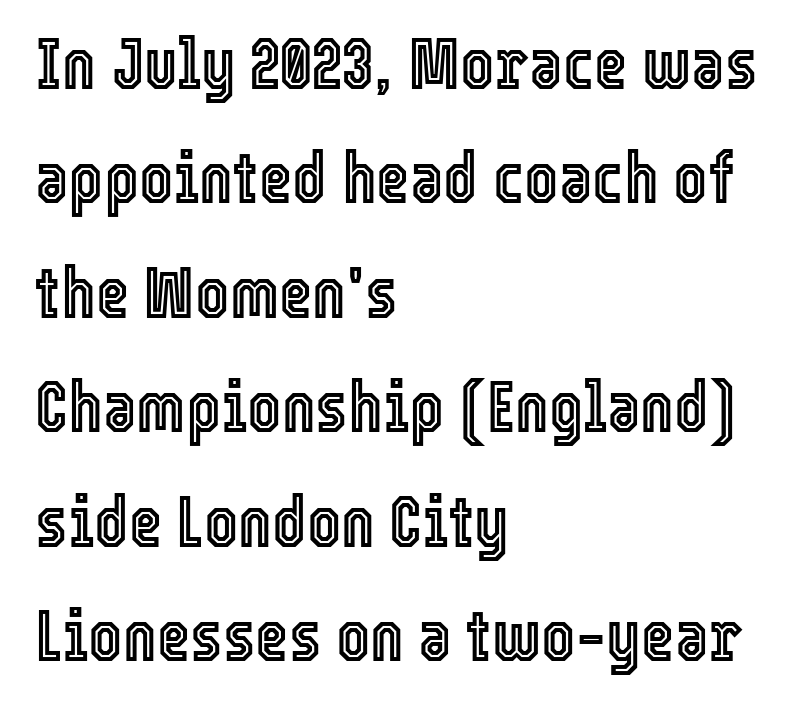
The image shows 72 px condensed type, upright; set left-aligned, normal line spacing (1.59x), normal letter spacing, not underlined; a medium x-height.
